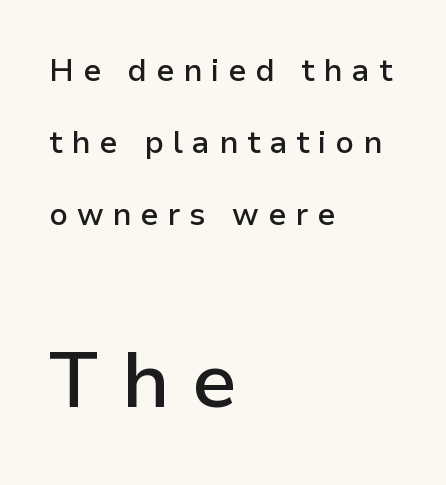
Q: Is the text bold? A: Semi-bold.
Q: Is the text italic (slanted)? A: No, it is upright.
Q: Is the typeface a serif or a sans-serif typeface? A: Sans-serif.
Q: Is the text underlined? A: No.
Q: How is the paragraph aligned? A: Left-aligned.
Q: Is the spacing between letters normal or unusually wide? A: Unusually wide.
Q: Is the spacing between lines tight, normal or loose? A: Loose.
Q: Which block of text is set in a larger size, the first (top) or the second (bottom)? A: The second (bottom) one.
Q: Width (condensed, normal, or wide)? A: Normal.
Q: Stroke contrast? A: Low.
Q: x-height? A: Medium.
Q: Monospaced? A: No.
